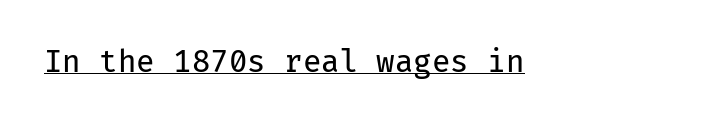
The image shows 30 px regular-weight sans-serif type, upright, monospaced; set normal letter spacing, underlined; low stroke contrast and a medium x-height.
